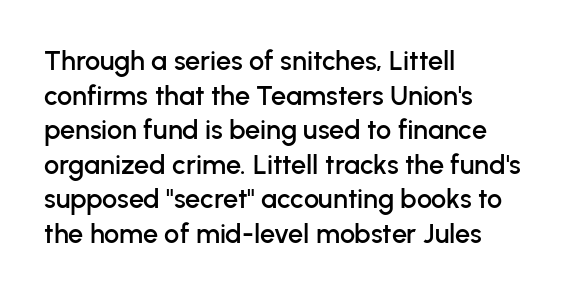
You could call the tracking neutral — neither tight nor loose. Interline gaps are of average width in this sample. The zone under the glyphs is completely vacant. A classic flush-left, rag-right setting is used for this passage. Style check: upright.
